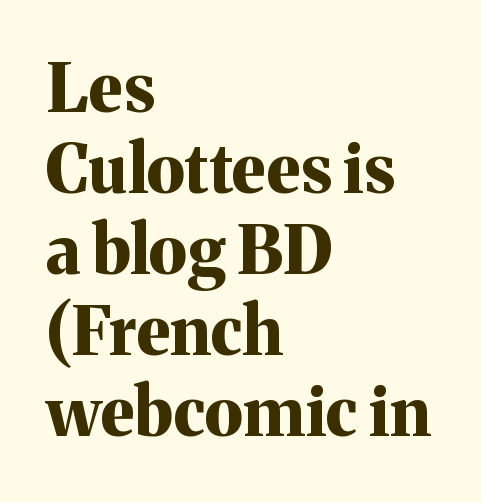
The image shows 67 px bold serif type, upright; set left-aligned, line spacing 1.21x, normal letter spacing, not underlined; medium stroke contrast and a medium x-height.
